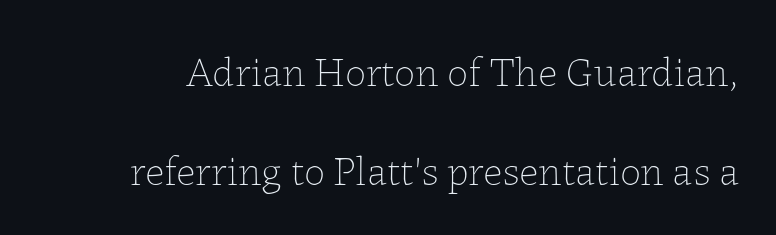
{"italic": "no", "bold": "no", "weight": "thin", "width": "normal", "stroke_contrast": "low", "x_height": "medium", "monospaced": "no", "underline": "no", "line_spacing": "loose", "line_spacing_ratio": 2.35, "letter_spacing": "normal", "letter_spacing_em": 0.0, "glyph_px": 42}
